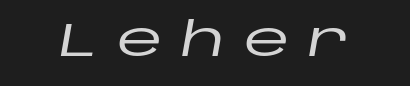
{"italic": "yes", "lean": "right", "slant_degrees": 10, "width": "wide", "stroke_contrast": "low", "x_height": "large", "monospaced": "no", "underline": "no", "letter_spacing": "wide", "letter_spacing_em": 0.39, "glyph_px": 47}
